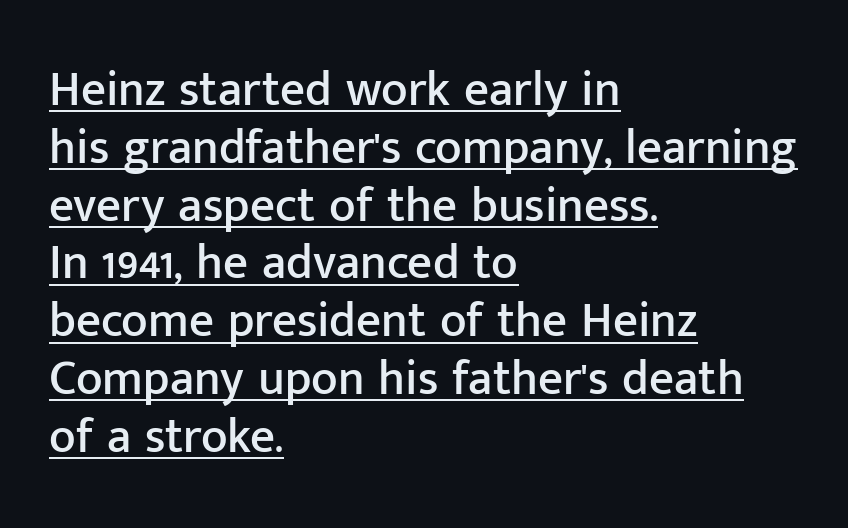
The image shows 49 px sans-serif type, upright; set left-aligned, line spacing 1.18x, normal letter spacing, underlined; low stroke contrast and a medium x-height.
